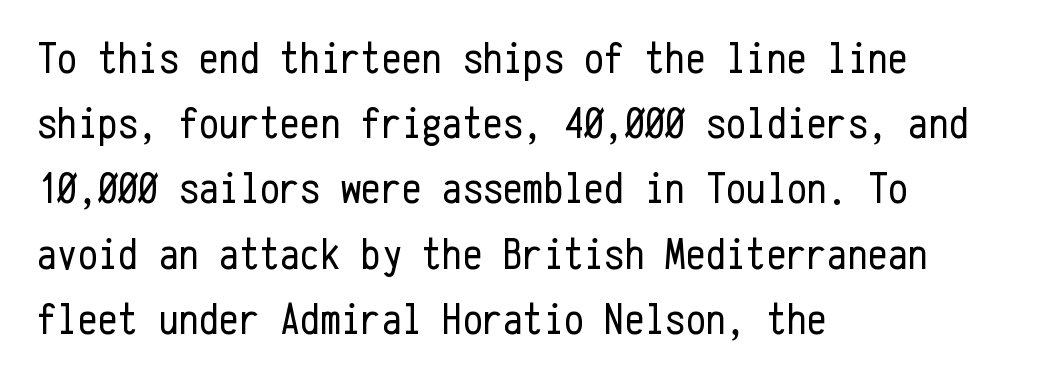
Q: Is the text bold? A: No.
Q: Is the text italic (slanted)? A: No, it is upright.
Q: Is the typeface a serif or a sans-serif typeface? A: Sans-serif.
Q: Is the text underlined? A: No.
Q: How is the paragraph aligned? A: Left-aligned.
Q: Is the spacing between letters normal or unusually wide? A: Normal.
Q: Is the spacing between lines tight, normal or loose? A: Normal.
Q: Width (condensed, normal, or wide)? A: Condensed.
Q: Stroke contrast? A: Low.
Q: x-height? A: Medium.
Q: Monospaced? A: Yes.
